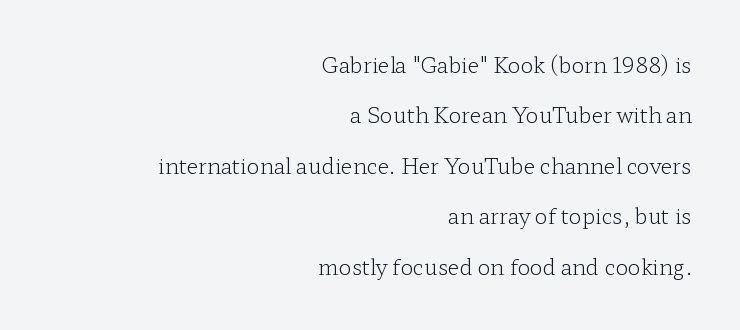
{"italic": "no", "bold": "no", "underline": "no", "align": "right", "line_spacing": "loose", "line_spacing_ratio": 2.4, "letter_spacing": "normal", "letter_spacing_em": 0.0, "glyph_px": 21}
